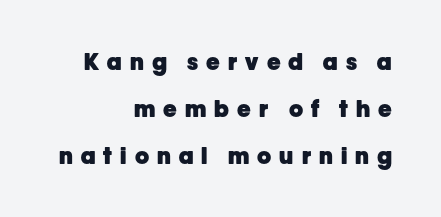
Does the weight exceed regular? Yes, all the way to bold. Typeset ragged left — the right edge is the straight one. Spacing between characters has been opened up far beyond the box default. Each row of text sits above clean, open space. This is the regular roman posture of the typeface. If you measured baseline to baseline, you'd find a long distance.
